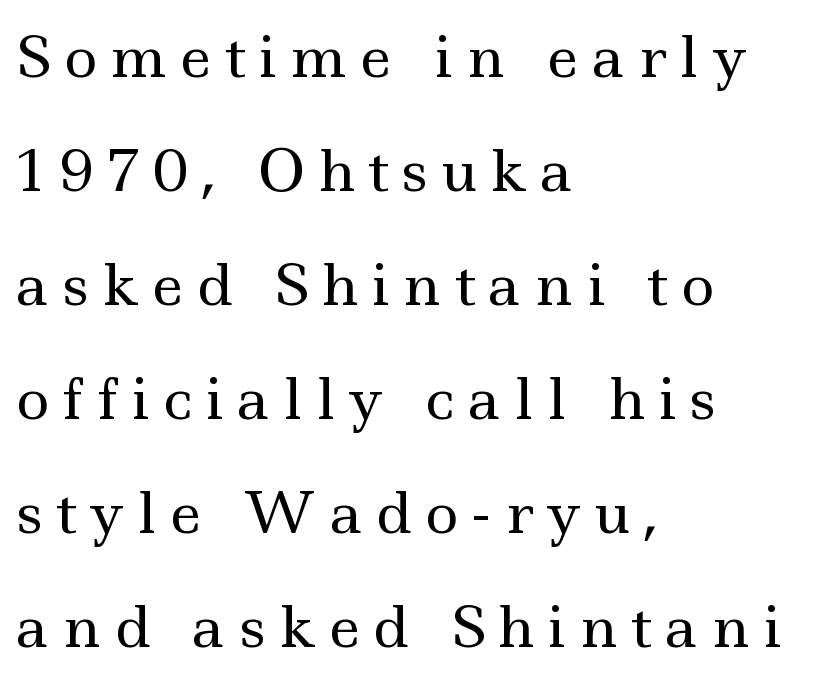
Q: Is the text bold? A: No.
Q: Is the text italic (slanted)? A: No, it is upright.
Q: Is the typeface a serif or a sans-serif typeface? A: Serif.
Q: Is the text underlined? A: No.
Q: How is the paragraph aligned? A: Left-aligned.
Q: Is the spacing between letters normal or unusually wide? A: Unusually wide.
Q: Is the spacing between lines tight, normal or loose? A: Loose.
Q: Width (condensed, normal, or wide)? A: Wide.
Q: x-height? A: Small.
Q: Monospaced? A: No.
